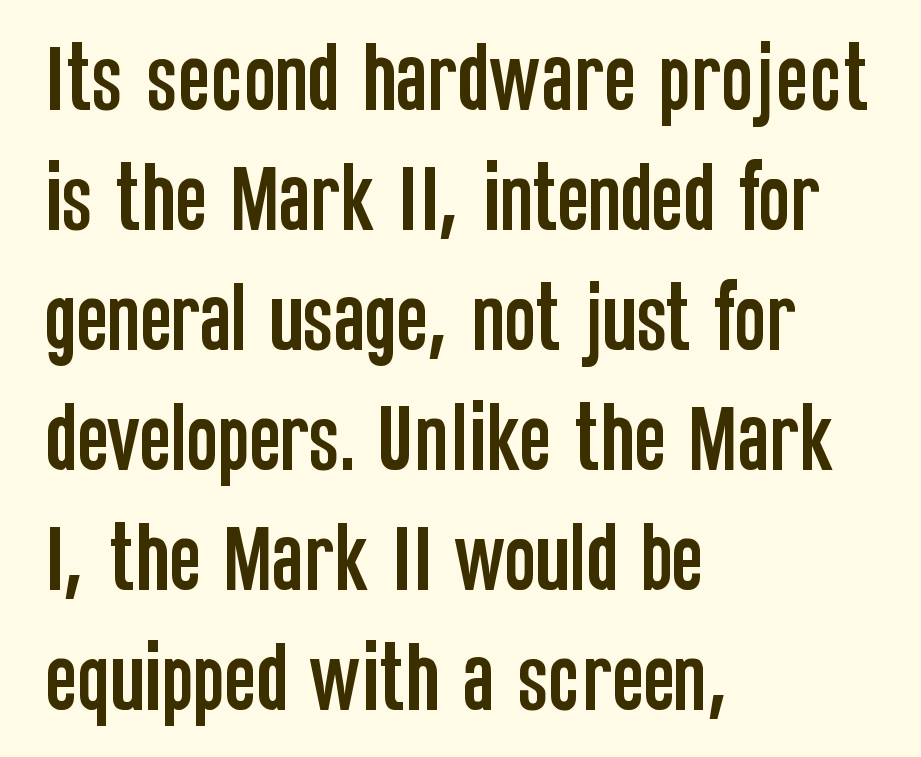
The image shows 76 px condensed sans-serif type, upright; set left-aligned, normal line spacing (1.58x), normal letter spacing, not underlined; low stroke contrast and a large x-height.
